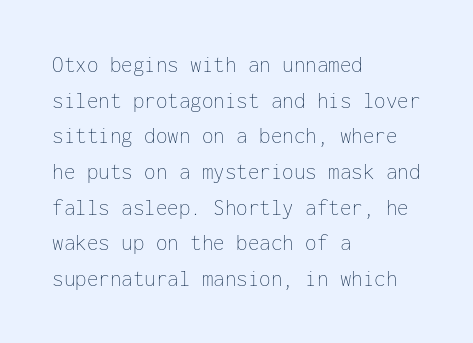
Baseline-to-baseline distance is the conventional proportion of letter height. The passage is arranged the way most books set body copy — flush left. The glyphs are unaccompanied by any horizontal stroke below them. The gaps between neighbouring characters are ordinary and unremarkable.
